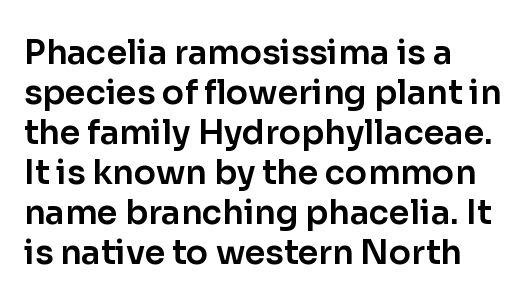
Q: Is the text italic (slanted)? A: No, it is upright.
Q: Is the typeface a serif or a sans-serif typeface? A: Sans-serif.
Q: Is the text underlined? A: No.
Q: How is the paragraph aligned? A: Left-aligned.
Q: Is the spacing between letters normal or unusually wide? A: Normal.
Q: Width (condensed, normal, or wide)? A: Normal.
Q: Stroke contrast? A: Low.
Q: x-height? A: Medium.
Q: Monospaced? A: No.
